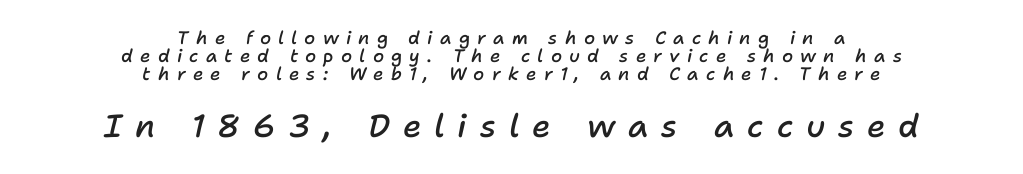
Size hierarchy here favors the trailing block over the leading one. These lines stack symmetrically, like a column narrowing and widening about its center. Rows of type sit shoulder to shoulder in the vertical direction. As a designer I'd log this as weight 600, semibold. Characters are canted at an angle relative to the baseline's perpendicular.
